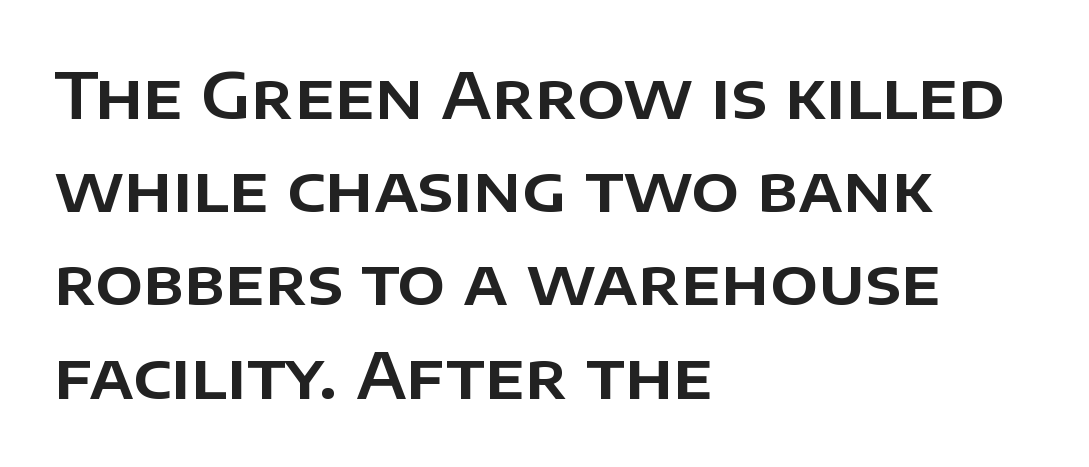
Q: Is the text italic (slanted)? A: No, it is upright.
Q: Is the typeface a serif or a sans-serif typeface? A: Sans-serif.
Q: Is the text underlined? A: No.
Q: How is the paragraph aligned? A: Left-aligned.
Q: Is the spacing between letters normal or unusually wide? A: Normal.
Q: Is the spacing between lines tight, normal or loose? A: Normal.
Q: Width (condensed, normal, or wide)? A: Normal.
Q: Stroke contrast? A: Low.
Q: x-height? A: Large.
Q: Monospaced? A: No.
